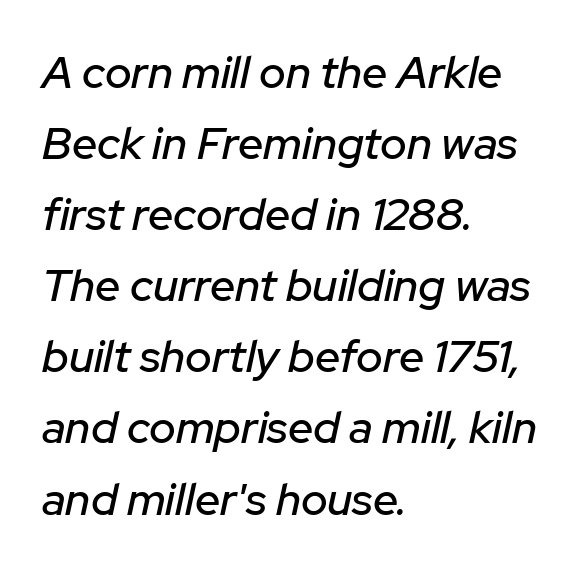
{"italic": "yes", "lean": "right", "slant_degrees": 12, "width": "normal", "stroke_contrast": "low", "x_height": "medium", "monospaced": "no", "underline": "no", "align": "left", "line_spacing": "normal", "line_spacing_ratio": 1.58, "letter_spacing": "normal", "letter_spacing_em": 0.0, "glyph_px": 45}
